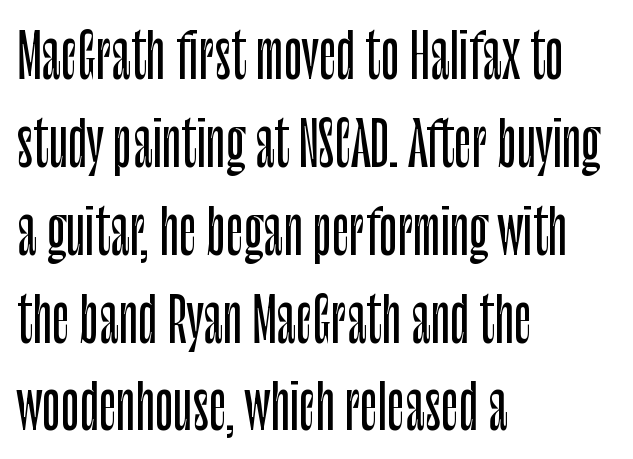
This sample keeps an unexceptional amount of space between lines. Spacing verdict: proportional, widths tailored to each character. Every row of glyphs begins at an identical x-position on the left. Style check: upright. Descenders are the only things crossing below the line.
